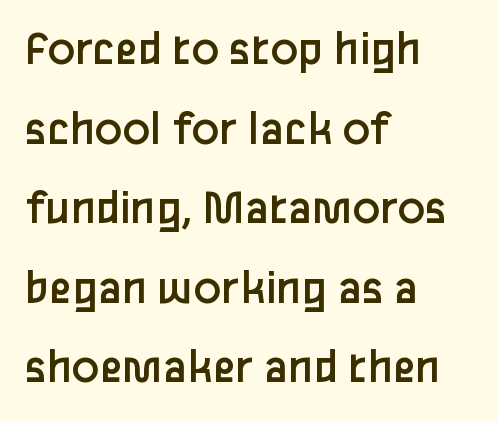
The image shows 51 px regular-weight sans-serif type, upright; set left-aligned, normal line spacing (1.56x), normal letter spacing, not underlined; low stroke contrast and a medium x-height.
